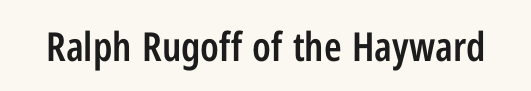
The image shows 40 px semibold, condensed sans-serif type, upright; set normal letter spacing, not underlined; low stroke contrast and a medium x-height.
